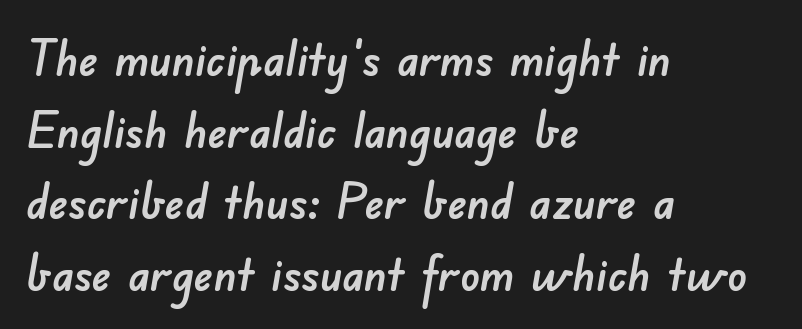
The image shows 49 px sans-serif type; set left-aligned, normal line spacing (1.46x), normal letter spacing, not underlined; low stroke contrast and a small x-height.
